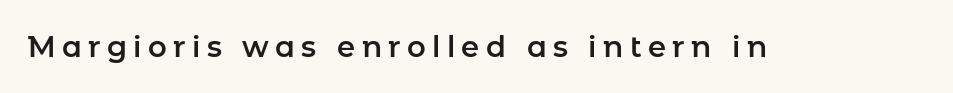
The image shows 29 px sans-serif type, upright; set unusually wide letter spacing (+0.22 em), not underlined; low stroke contrast and a medium x-height.
